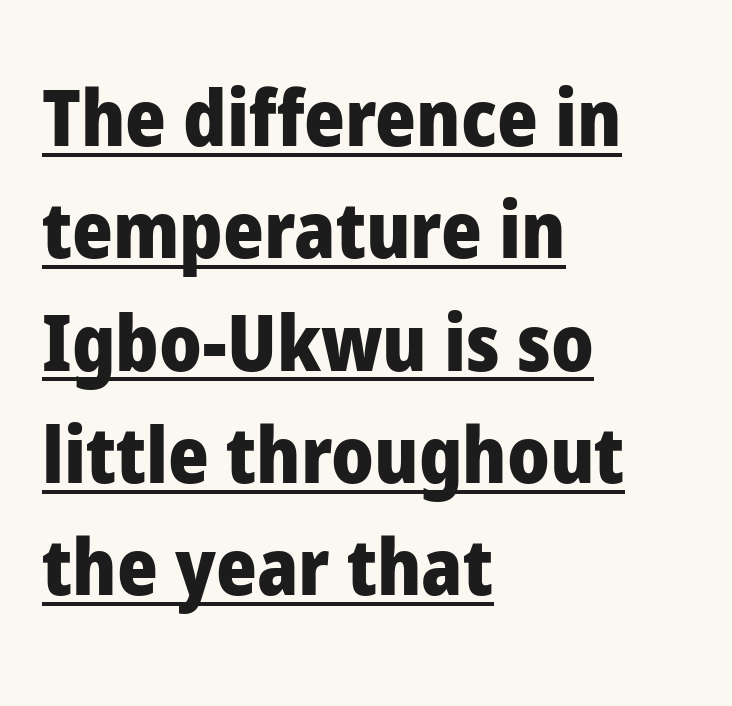
{"serif": "no", "italic": "no", "bold": "yes", "weight": "heavy", "width": "normal", "stroke_contrast": "low", "x_height": "medium", "monospaced": "no", "underline": "yes", "align": "left", "line_spacing": "normal", "line_spacing_ratio": 1.44, "letter_spacing": "normal", "letter_spacing_em": 0.0, "glyph_px": 78}
